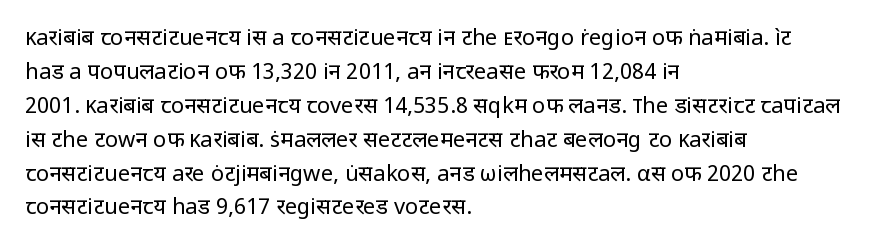
{"italic": "no", "bold": "no", "underline": "no", "align": "left", "line_spacing": "normal", "line_spacing_ratio": 1.54, "letter_spacing": "normal", "letter_spacing_em": 0.0, "glyph_px": 22}
